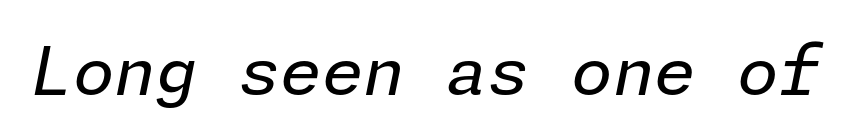
Q: Is the text bold? A: No.
Q: Is the text italic (slanted)? A: Yes, it leans right by about 11 degrees.
Q: Is the text underlined? A: No.
Q: Is the spacing between letters normal or unusually wide? A: Normal.
Q: Width (condensed, normal, or wide)? A: Normal.
Q: Stroke contrast? A: Low.
Q: x-height? A: Medium.
